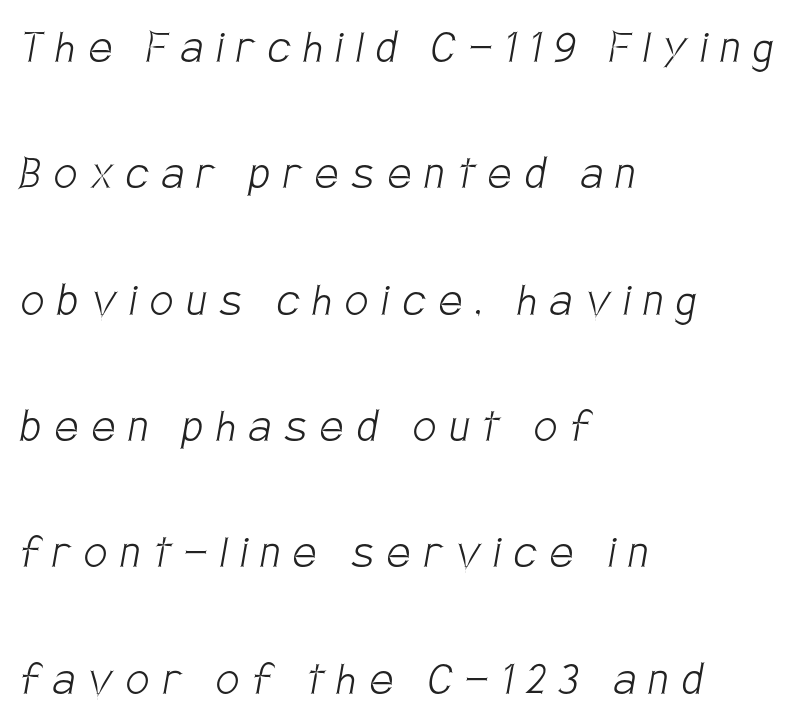
Q: Is the text bold? A: No.
Q: Is the typeface a serif or a sans-serif typeface? A: Sans-serif.
Q: Is the text underlined? A: No.
Q: How is the paragraph aligned? A: Left-aligned.
Q: Is the spacing between letters normal or unusually wide? A: Unusually wide.
Q: Is the spacing between lines tight, normal or loose? A: Loose.
Q: Width (condensed, normal, or wide)? A: Condensed.
Q: Stroke contrast? A: Low.
Q: x-height? A: Large.
Q: Monospaced? A: No.
